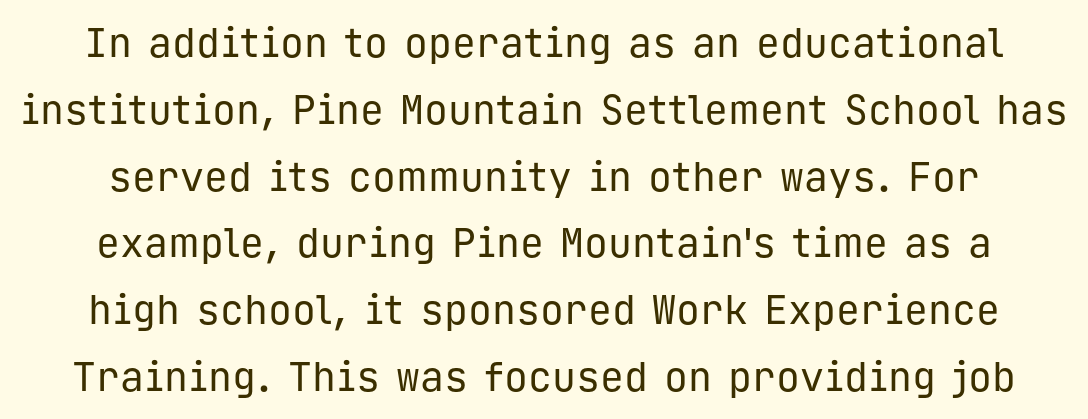
Q: Is the text bold? A: No.
Q: Is the text italic (slanted)? A: No, it is upright.
Q: Is the typeface a serif or a sans-serif typeface? A: Sans-serif.
Q: Is the text underlined? A: No.
Q: How is the paragraph aligned? A: Centered.
Q: Is the spacing between letters normal or unusually wide? A: Normal.
Q: Is the spacing between lines tight, normal or loose? A: Normal.
Q: Width (condensed, normal, or wide)? A: Normal.
Q: Stroke contrast? A: Low.
Q: x-height? A: Medium.
Q: Monospaced? A: Yes.
